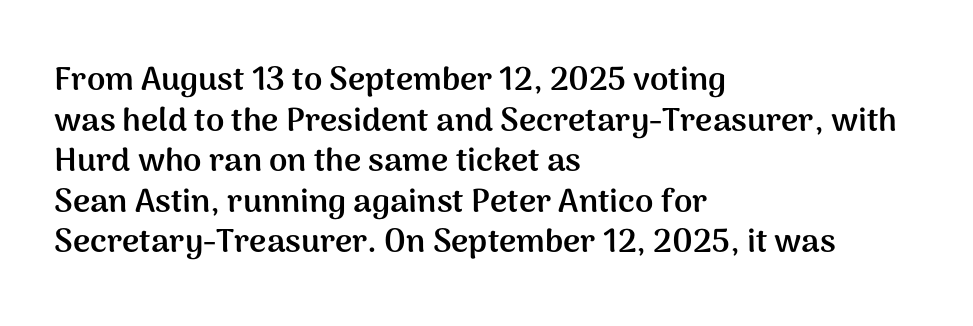
Q: Is the text bold? A: Yes.
Q: Is the text italic (slanted)? A: No, it is upright.
Q: Is the typeface a serif or a sans-serif typeface? A: Sans-serif.
Q: Is the text underlined? A: No.
Q: How is the paragraph aligned? A: Left-aligned.
Q: Is the spacing between letters normal or unusually wide? A: Normal.
Q: Width (condensed, normal, or wide)? A: Normal.
Q: Stroke contrast? A: Medium.
Q: x-height? A: Medium.
Q: Monospaced? A: No.
